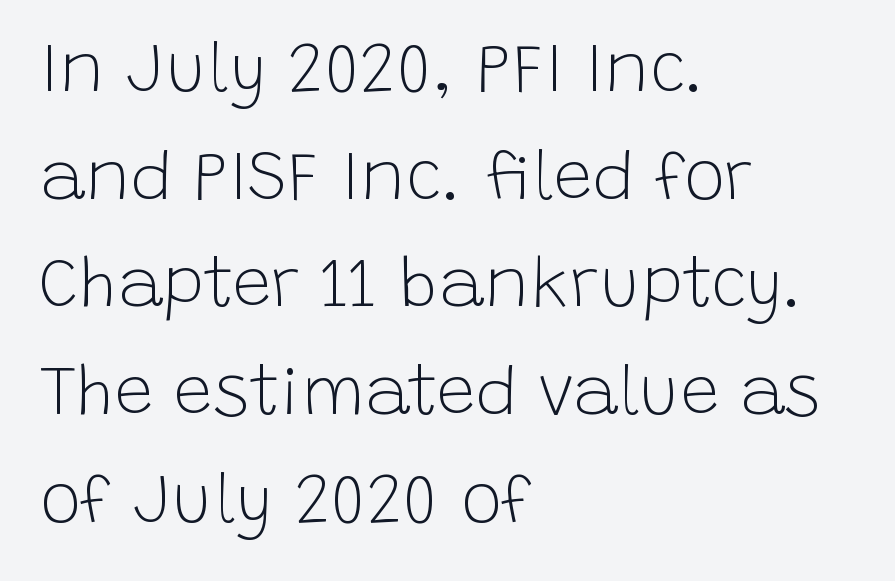
Q: Is the text bold? A: No.
Q: Is the text italic (slanted)? A: No, it is upright.
Q: Is the typeface a serif or a sans-serif typeface? A: Sans-serif.
Q: Is the text underlined? A: No.
Q: How is the paragraph aligned? A: Left-aligned.
Q: Is the spacing between letters normal or unusually wide? A: Normal.
Q: Is the spacing between lines tight, normal or loose? A: Normal.
Q: Width (condensed, normal, or wide)? A: Normal.
Q: Stroke contrast? A: Low.
Q: x-height? A: Large.
Q: Monospaced? A: No.
